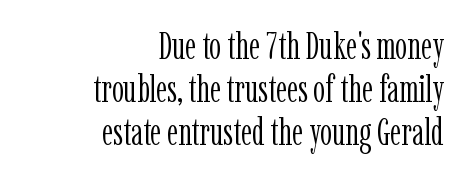
The image shows 38 px light, condensed serif type, upright; set right-aligned, tight line spacing (1.13x), normal letter spacing, not underlined; low stroke contrast and a medium x-height.
